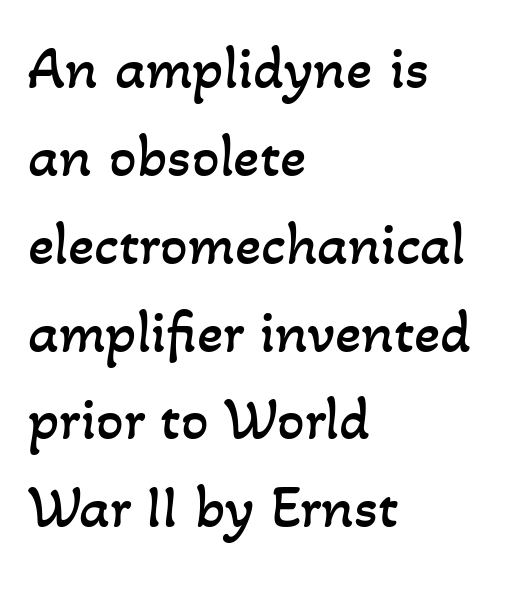
Q: Is the text bold? A: No.
Q: Is the text underlined? A: No.
Q: How is the paragraph aligned? A: Left-aligned.
Q: Is the spacing between letters normal or unusually wide? A: Normal.
Q: Is the spacing between lines tight, normal or loose? A: Normal.
Q: Width (condensed, normal, or wide)? A: Normal.
Q: Stroke contrast? A: Low.
Q: x-height? A: Small.
Q: Monospaced? A: No.
